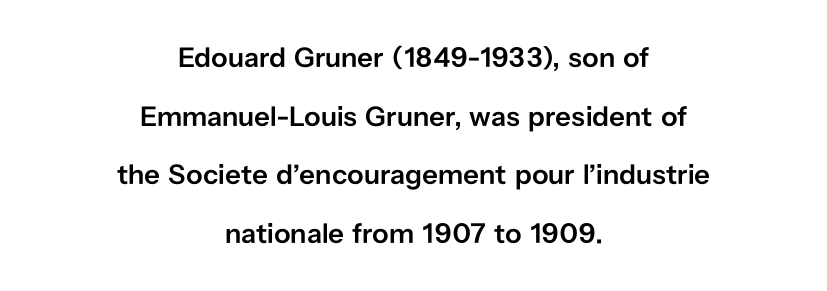
Proportional: the letters do not fall into vertical columns. Caption: standard tracking, unaltered. The gap between lines stays unmarked. The lines in this sample share a center point and differ in where they start and stop.
